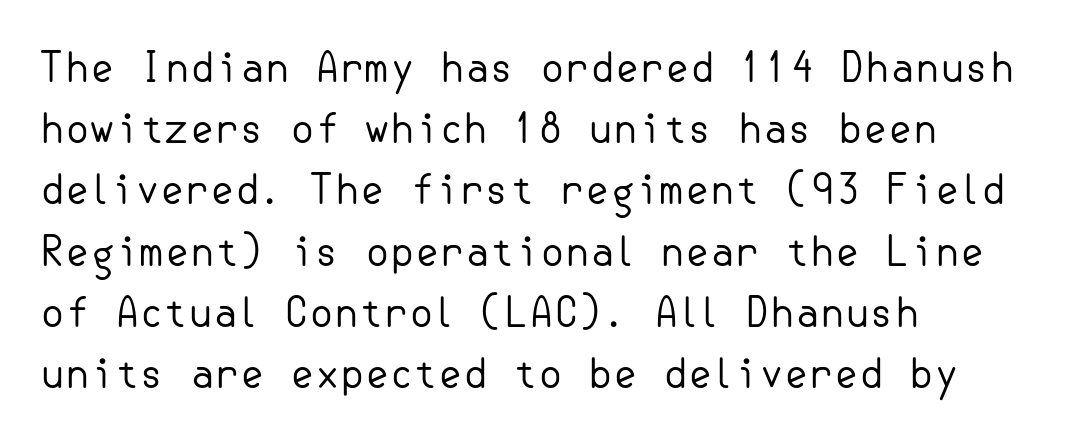
A typesetter would mark this as roman, not italic. Words float on clear page, feet unadorned. Tracking here is standard; glyphs follow each other at the usual distance. A typesetter would label this face a sans.
